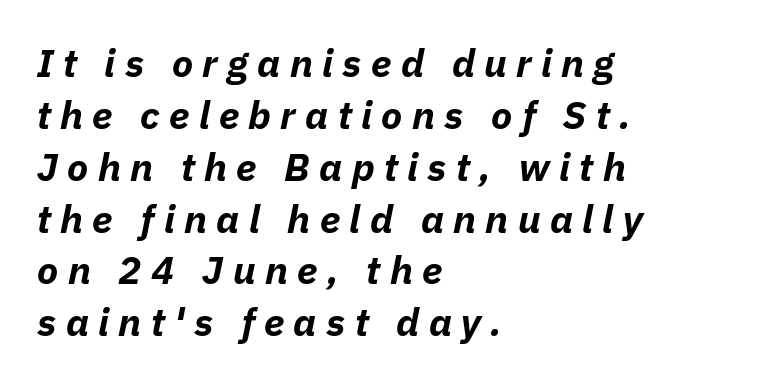
Q: Is the text bold? A: Yes.
Q: Is the text italic (slanted)? A: Yes, it leans right by about 11 degrees.
Q: Is the text underlined? A: No.
Q: How is the paragraph aligned? A: Left-aligned.
Q: Is the spacing between letters normal or unusually wide? A: Unusually wide.
Q: Is the spacing between lines tight, normal or loose? A: Normal.
Q: Width (condensed, normal, or wide)? A: Normal.
Q: Stroke contrast? A: Low.
Q: x-height? A: Medium.
Q: Monospaced? A: No.
